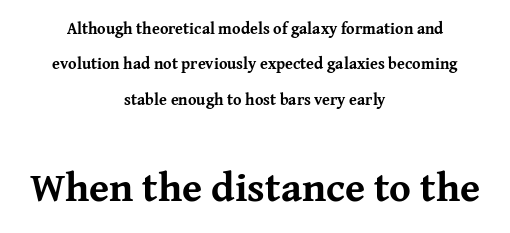
Q: Is the text bold? A: Yes.
Q: Is the text italic (slanted)? A: No, it is upright.
Q: Is the typeface a serif or a sans-serif typeface? A: Serif.
Q: Is the text underlined? A: No.
Q: How is the paragraph aligned? A: Centered.
Q: Is the spacing between letters normal or unusually wide? A: Normal.
Q: Is the spacing between lines tight, normal or loose? A: Loose.
Q: Which block of text is set in a larger size, the first (top) or the second (bottom)? A: The second (bottom) one.
Q: Width (condensed, normal, or wide)? A: Normal.
Q: Stroke contrast? A: Medium.
Q: x-height? A: Medium.
Q: Monospaced? A: No.
